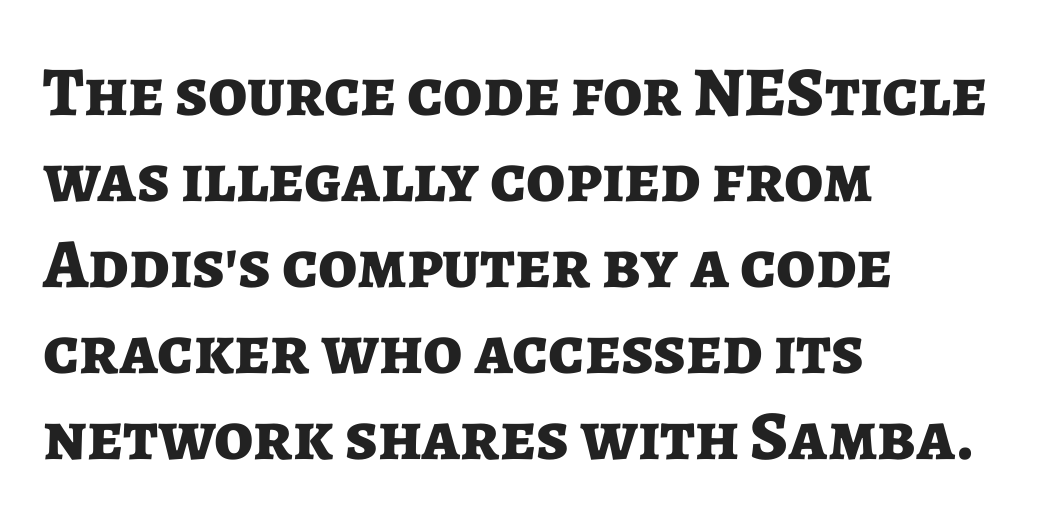
{"serif": "no", "italic": "no", "bold": "yes", "weight": "bold", "width": "normal", "stroke_contrast": "low", "x_height": "medium", "monospaced": "no", "underline": "no", "align": "left", "line_spacing_ratio": 1.23, "letter_spacing": "normal", "letter_spacing_em": 0.0, "glyph_px": 70}
